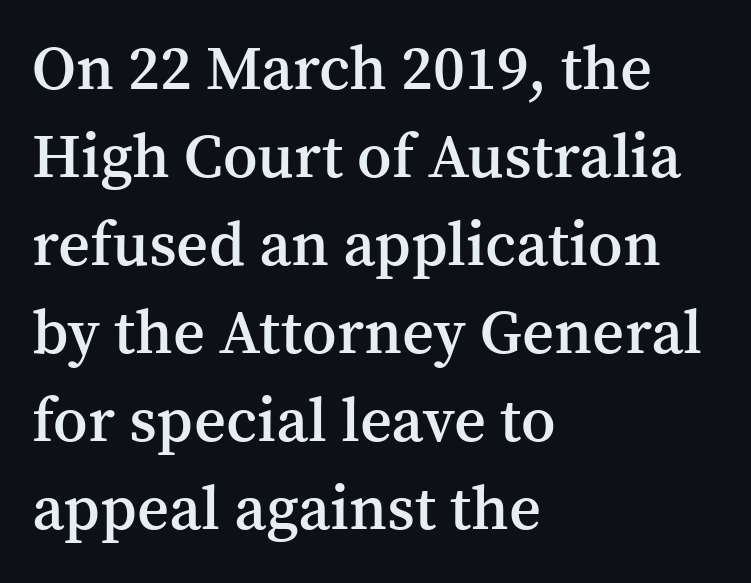
The image shows 62 px semibold serif type, upright; set left-aligned, normal line spacing (1.42x), normal letter spacing, not underlined; medium stroke contrast and a medium x-height.
